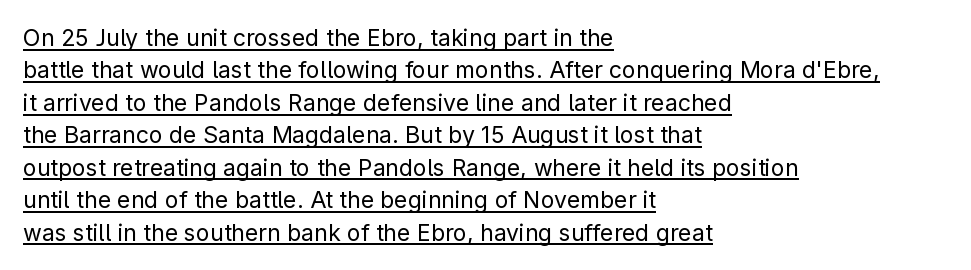
{"italic": "no", "bold": "no", "underline": "yes", "align": "left", "line_spacing": "normal", "line_spacing_ratio": 1.41, "letter_spacing": "normal", "letter_spacing_em": 0.0, "glyph_px": 23}
